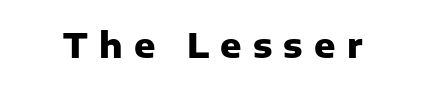
Q: Is the text bold? A: Yes.
Q: Is the text italic (slanted)? A: No, it is upright.
Q: Is the typeface a serif or a sans-serif typeface? A: Sans-serif.
Q: Is the text underlined? A: No.
Q: Is the spacing between letters normal or unusually wide? A: Unusually wide.
Q: Width (condensed, normal, or wide)? A: Normal.
Q: Stroke contrast? A: Low.
Q: x-height? A: Medium.
Q: Monospaced? A: No.
